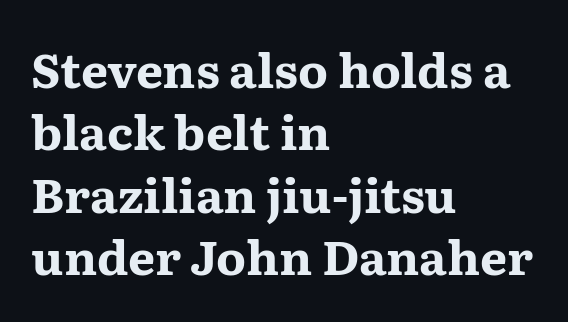
The image shows 48 px bold, wide serif type, upright; set left-aligned, normal line spacing (1.3x), normal letter spacing, not underlined; medium stroke contrast and a medium x-height.
